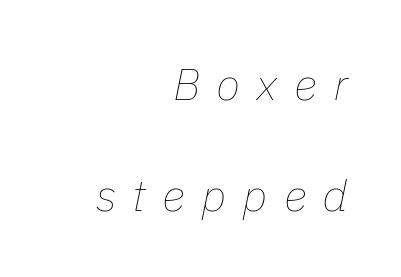
The image shows 45 px thin type, italic (leaning right); set right-aligned, loose line spacing (2.46x), unusually wide letter spacing (+0.36 em), not underlined; low stroke contrast and a medium x-height.
